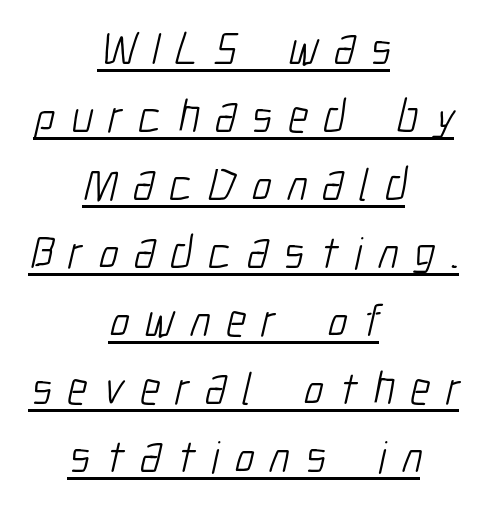
Q: Is the text bold? A: No.
Q: Is the typeface a serif or a sans-serif typeface? A: Sans-serif.
Q: Is the text underlined? A: Yes.
Q: How is the paragraph aligned? A: Centered.
Q: Is the spacing between letters normal or unusually wide? A: Unusually wide.
Q: Is the spacing between lines tight, normal or loose? A: Normal.
Q: Width (condensed, normal, or wide)? A: Condensed.
Q: Stroke contrast? A: Low.
Q: x-height? A: Medium.
Q: Monospaced? A: No.
